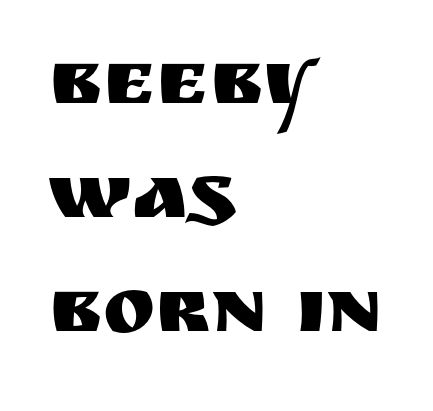
{"serif": "no", "italic": "no", "width": "normal", "stroke_contrast": "medium", "x_height": "large", "monospaced": "no", "underline": "no", "align": "left", "line_spacing": "normal", "line_spacing_ratio": 1.44, "letter_spacing": "normal", "letter_spacing_em": 0.0, "glyph_px": 79}
